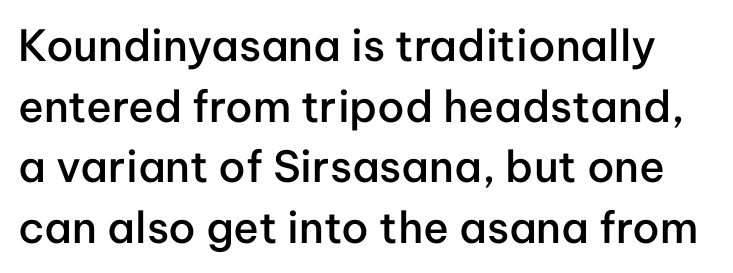
Q: Is the text bold? A: Semi-bold.
Q: Is the text italic (slanted)? A: No, it is upright.
Q: Is the typeface a serif or a sans-serif typeface? A: Sans-serif.
Q: Is the text underlined? A: No.
Q: Is the spacing between letters normal or unusually wide? A: Normal.
Q: Is the spacing between lines tight, normal or loose? A: Normal.
Q: Width (condensed, normal, or wide)? A: Normal.
Q: Stroke contrast? A: Low.
Q: x-height? A: Medium.
Q: Monospaced? A: No.
